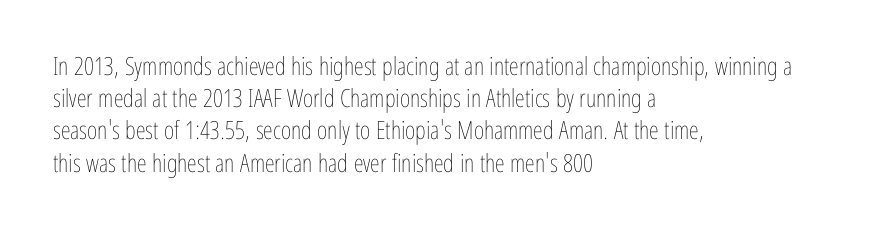
{"italic": "no", "bold": "no", "underline": "no", "align": "left", "line_spacing": "normal", "line_spacing_ratio": 1.29, "letter_spacing": "normal", "letter_spacing_em": 0.0, "glyph_px": 25}
